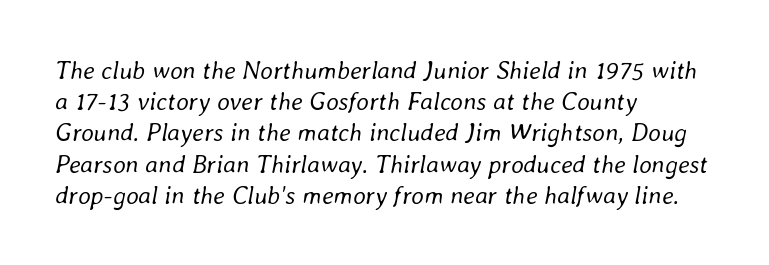
{"italic": "yes", "lean": "right", "slant_degrees": 8, "bold": "no", "underline": "no", "align": "left", "line_spacing": "normal", "line_spacing_ratio": 1.25, "letter_spacing": "normal", "letter_spacing_em": 0.0, "glyph_px": 25}
